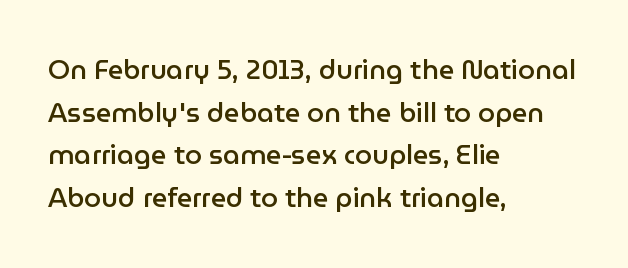
The image shows 27 px text type, upright; set left-aligned, normal line spacing (1.58x), normal letter spacing, not underlined.
